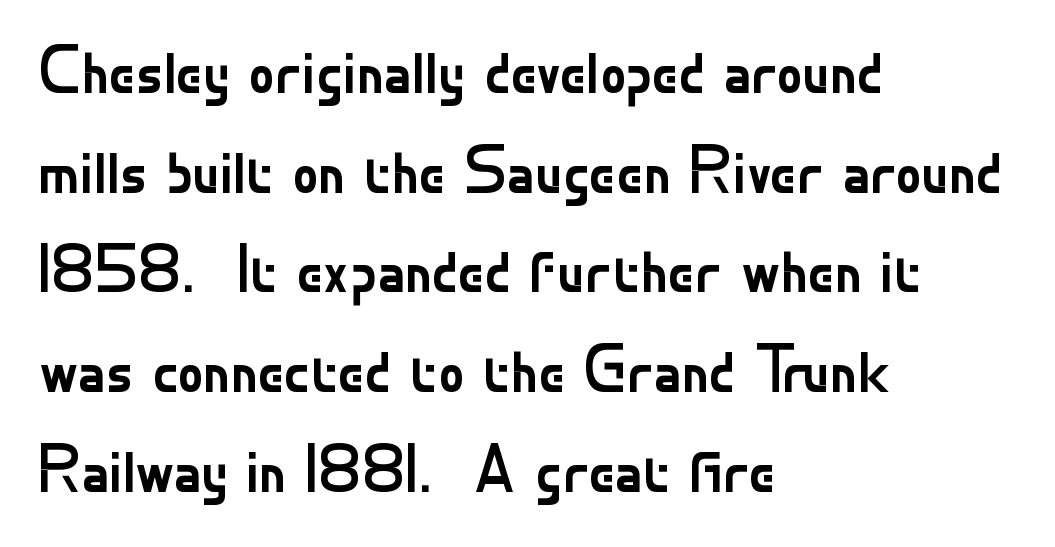
Posture: straight, roman, zero tilt. This sample keeps an unexceptional amount of space between lines. Glyph-to-glyph distance matches everyday printed text. The passage shown is not underscored anywhere. The cut favours lightness, reaching ordinary text weight at its darkest.
